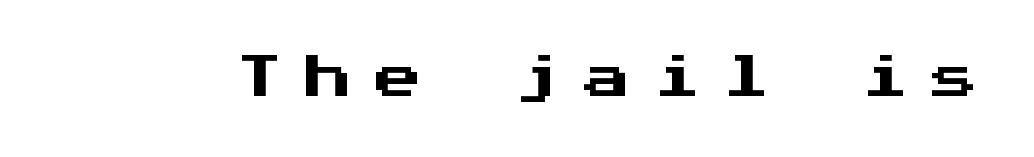
Q: Is the text italic (slanted)? A: No, it is upright.
Q: Is the typeface a serif or a sans-serif typeface? A: Sans-serif.
Q: Is the text underlined? A: No.
Q: Is the spacing between letters normal or unusually wide? A: Unusually wide.
Q: Width (condensed, normal, or wide)? A: Normal.
Q: Stroke contrast? A: Medium.
Q: x-height? A: Medium.
Q: Monospaced? A: Yes.
